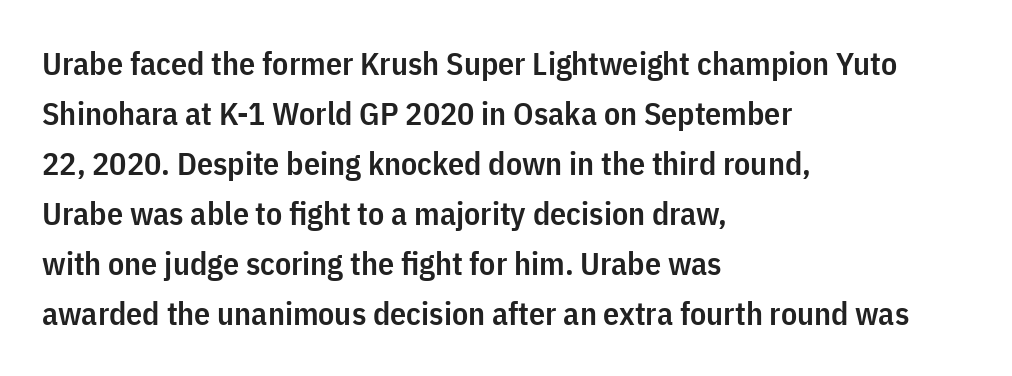
Spacing verdict: proportional, widths tailored to each character. The gap between lines stays unmarked. Tracking here is standard; glyphs follow each other at the usual distance. Honestly, the row spacing looks completely unremarkable.
